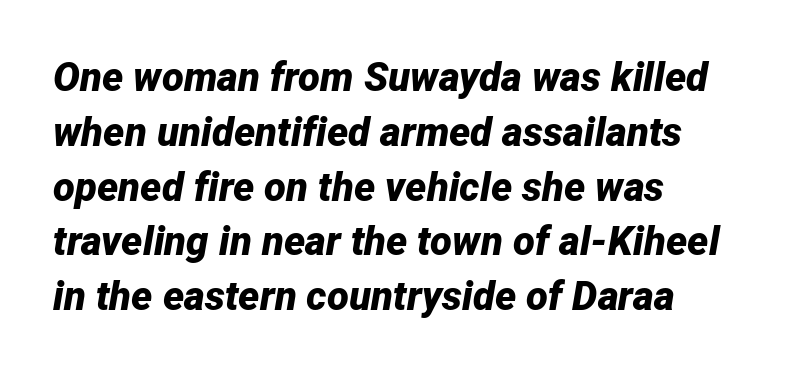
The image shows 40 px bold type, italic (leaning right); set left-aligned, normal line spacing (1.37x), normal letter spacing, not underlined; low stroke contrast and a medium x-height.
